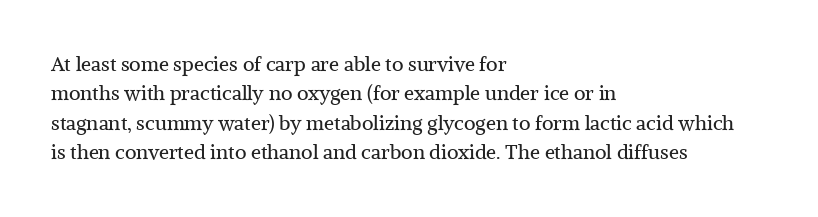
{"italic": "no", "bold": "no", "underline": "no", "align": "left", "line_spacing": "normal", "line_spacing_ratio": 1.47, "letter_spacing": "normal", "letter_spacing_em": 0.0, "glyph_px": 20}
